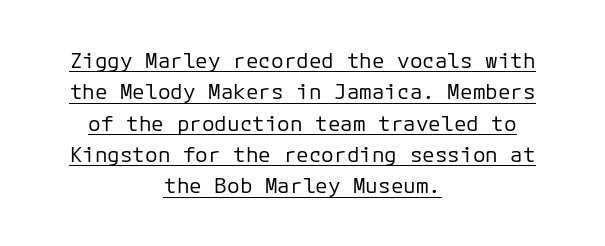
The image shows 21 px text type, upright; set centered, normal line spacing (1.49x), normal letter spacing, underlined.
